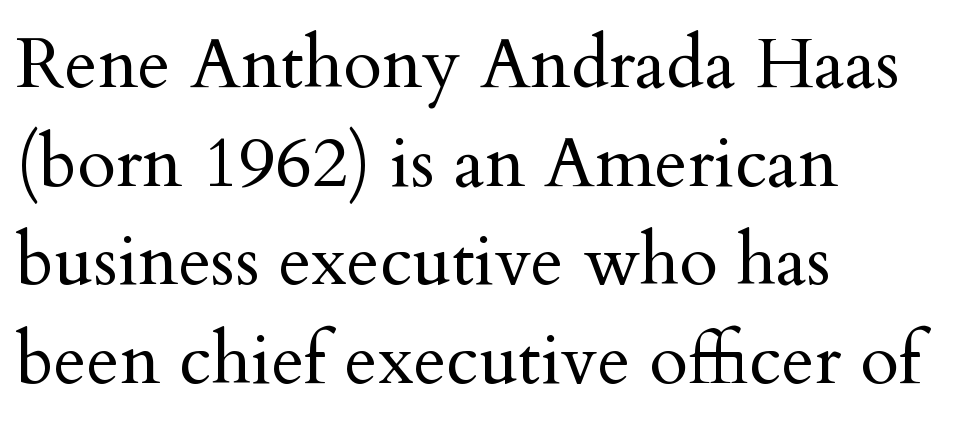
The axis of the letterforms is exactly vertical. The space beneath each line is pristine and unruled. Whoever set this chose a conventional vertical rhythm. The letters advance in unequal steps, a hallmark of proportional type. Typographically, this falls in the serif category. Does the copy run flush right? No — it runs flush left.
